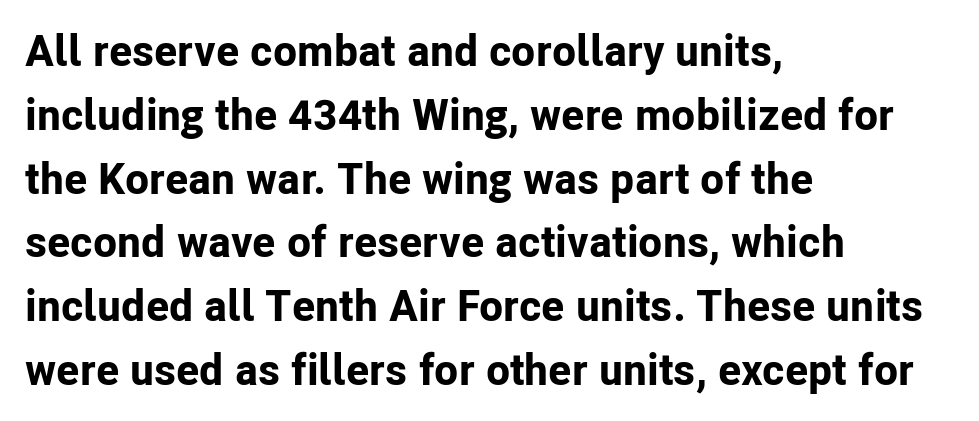
The image shows 44 px bold sans-serif type, upright; set left-aligned, normal line spacing (1.45x), normal letter spacing, not underlined; low stroke contrast and a medium x-height.
